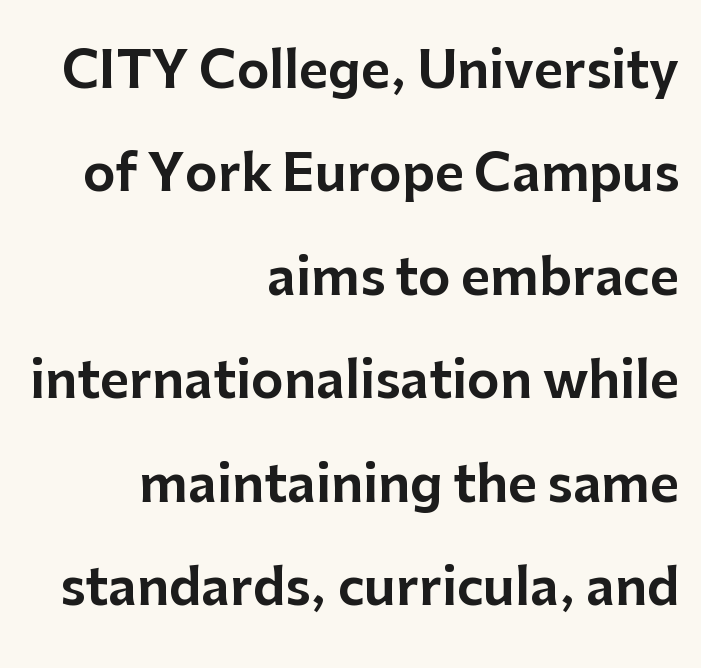
Q: Is the text italic (slanted)? A: No, it is upright.
Q: Is the typeface a serif or a sans-serif typeface? A: Sans-serif.
Q: Is the text underlined? A: No.
Q: How is the paragraph aligned? A: Right-aligned.
Q: Is the spacing between letters normal or unusually wide? A: Normal.
Q: Is the spacing between lines tight, normal or loose? A: Loose.
Q: Width (condensed, normal, or wide)? A: Normal.
Q: Stroke contrast? A: Low.
Q: x-height? A: Medium.
Q: Monospaced? A: No.
